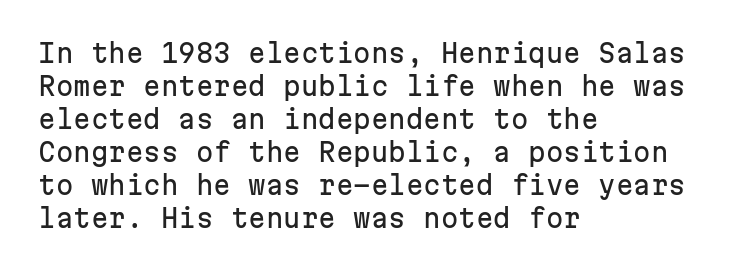
The image shows 25 px text type, upright; set left-aligned, normal line spacing (1.32x), normal letter spacing, not underlined.
